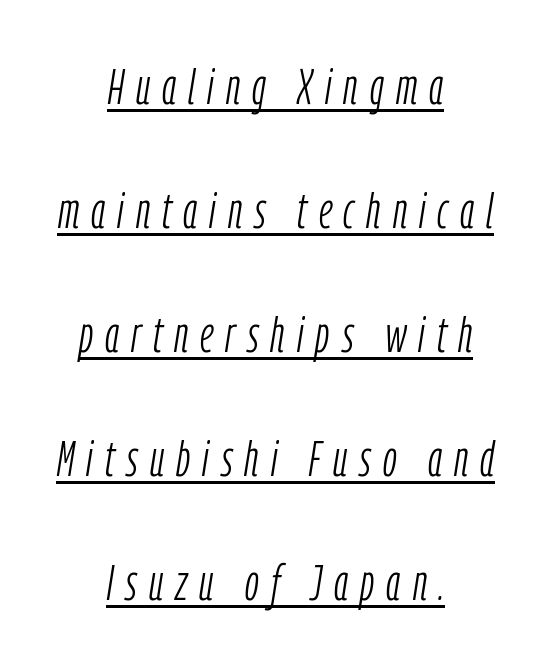
Q: Is the text bold? A: No.
Q: Is the text italic (slanted)? A: Yes, it leans right by about 9 degrees.
Q: Is the text underlined? A: Yes.
Q: How is the paragraph aligned? A: Centered.
Q: Is the spacing between letters normal or unusually wide? A: Unusually wide.
Q: Is the spacing between lines tight, normal or loose? A: Loose.
Q: Width (condensed, normal, or wide)? A: Condensed.
Q: Stroke contrast? A: Low.
Q: x-height? A: Medium.
Q: Monospaced? A: No.
